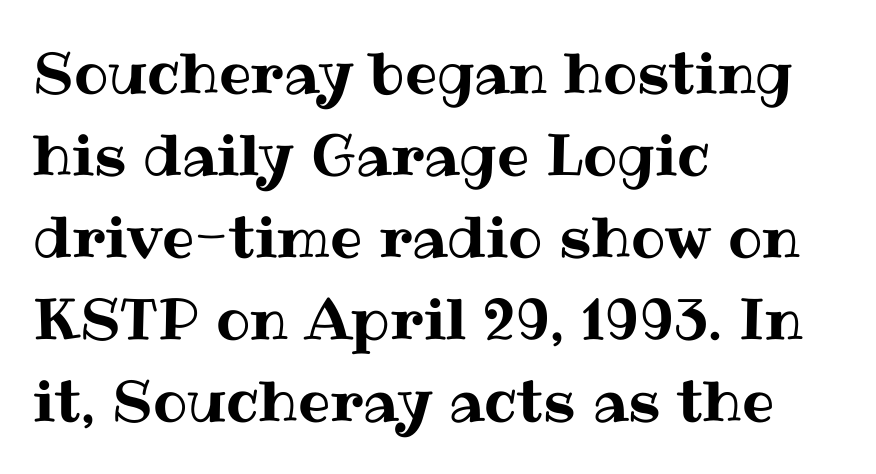
You could not count columns in this text — the font is proportionally spaced. Regular leading. There is no visible air inserted between adjacent glyphs. Italic? Not at all — the glyphs are vertical. Just letters on the line, the space beneath them empty. Does the copy run flush right? No — it runs flush left.
